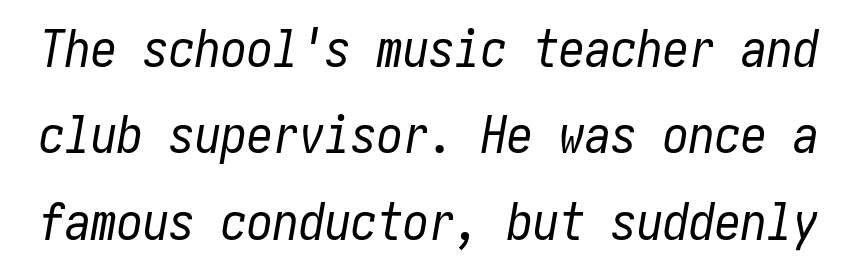
The image shows 52 px regular-weight, condensed type, italic (leaning right); set normal line spacing (1.66x), normal letter spacing, not underlined; low stroke contrast and a medium x-height.
